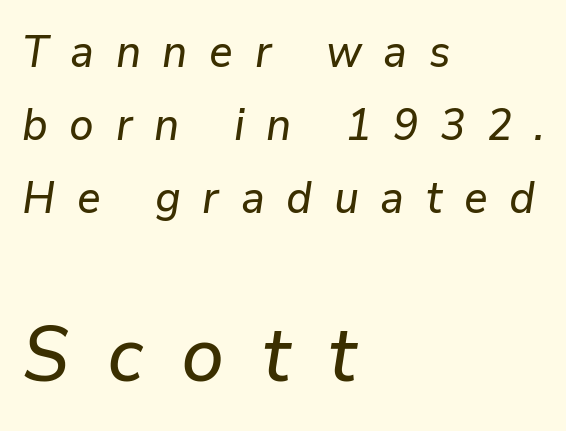
Q: Is the text italic (slanted)? A: Yes, it leans right by about 9 degrees.
Q: Is the text underlined? A: No.
Q: How is the paragraph aligned? A: Left-aligned.
Q: Is the spacing between letters normal or unusually wide? A: Unusually wide.
Q: Is the spacing between lines tight, normal or loose? A: Normal.
Q: Which block of text is set in a larger size, the first (top) or the second (bottom)? A: The second (bottom) one.
Q: Width (condensed, normal, or wide)? A: Normal.
Q: Stroke contrast? A: Low.
Q: x-height? A: Medium.
Q: Monospaced? A: No.
